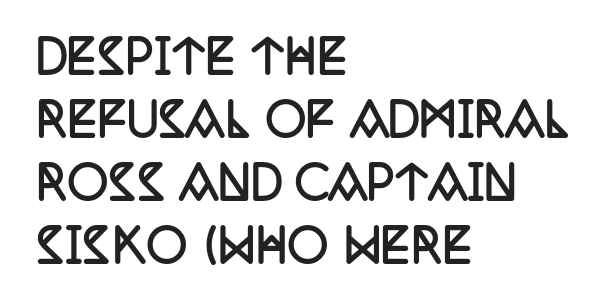
{"serif": "yes", "italic": "no", "bold": "yes", "weight": "semibold", "width": "condensed", "stroke_contrast": "low", "x_height": "large", "monospaced": "no", "underline": "no", "align": "left", "line_spacing": "normal", "line_spacing_ratio": 1.4, "letter_spacing": "normal", "letter_spacing_em": 0.0, "glyph_px": 45}
